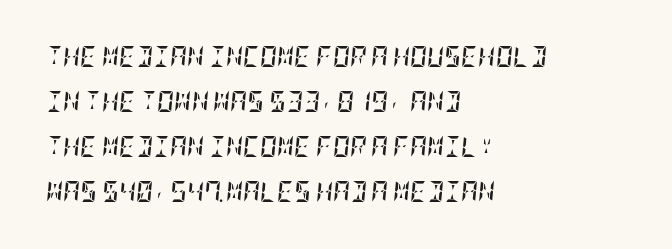
Q: Is the text bold? A: Yes.
Q: Is the text italic (slanted)? A: Yes, it leans right by about 5 degrees.
Q: Is the text underlined? A: No.
Q: How is the paragraph aligned? A: Left-aligned.
Q: Is the spacing between letters normal or unusually wide? A: Normal.
Q: Is the spacing between lines tight, normal or loose? A: Loose.
